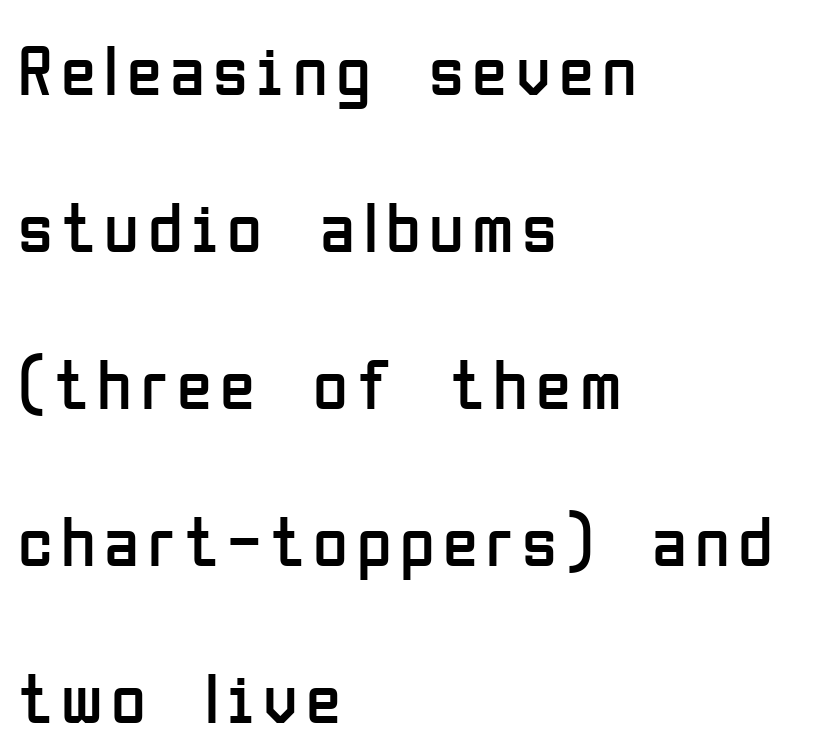
Q: Is the text bold? A: No.
Q: Is the text italic (slanted)? A: No, it is upright.
Q: Is the typeface a serif or a sans-serif typeface? A: Sans-serif.
Q: Is the text underlined? A: No.
Q: How is the paragraph aligned? A: Left-aligned.
Q: Is the spacing between lines tight, normal or loose? A: Loose.
Q: Width (condensed, normal, or wide)? A: Condensed.
Q: Stroke contrast? A: Low.
Q: x-height? A: Medium.
Q: Monospaced? A: No.
